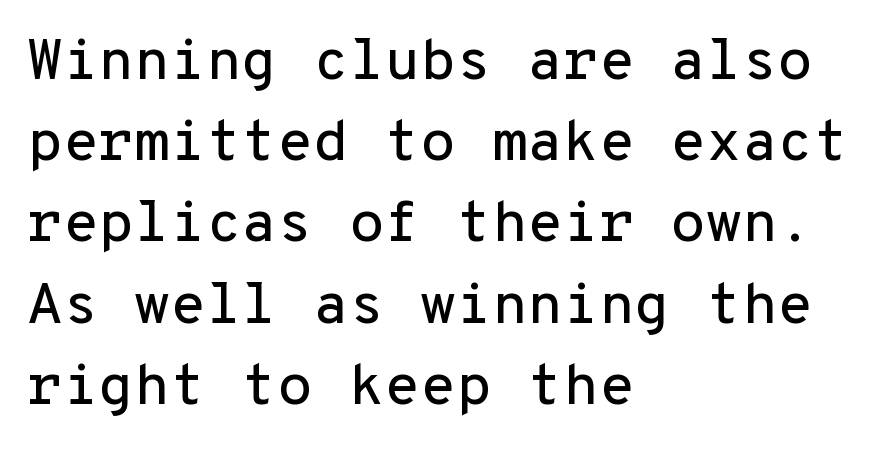
Q: Is the text italic (slanted)? A: No, it is upright.
Q: Is the typeface a serif or a sans-serif typeface? A: Sans-serif.
Q: Is the text underlined? A: No.
Q: How is the paragraph aligned? A: Left-aligned.
Q: Is the spacing between letters normal or unusually wide? A: Normal.
Q: Is the spacing between lines tight, normal or loose? A: Normal.
Q: Width (condensed, normal, or wide)? A: Normal.
Q: Stroke contrast? A: Low.
Q: x-height? A: Medium.
Q: Monospaced? A: Yes.
